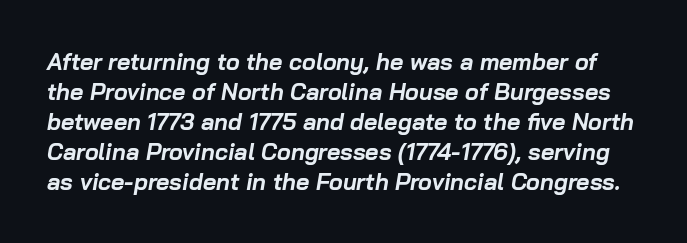
The lines sit at an ordinary, default distance from one another. Is the type slanted? Yes — the strokes lean at a clear angle. Lines of text with bare space underneath. These words are printed bold, with thick strokes throughout. How are the letters spaced? Ordinarily, with no added tracking.
